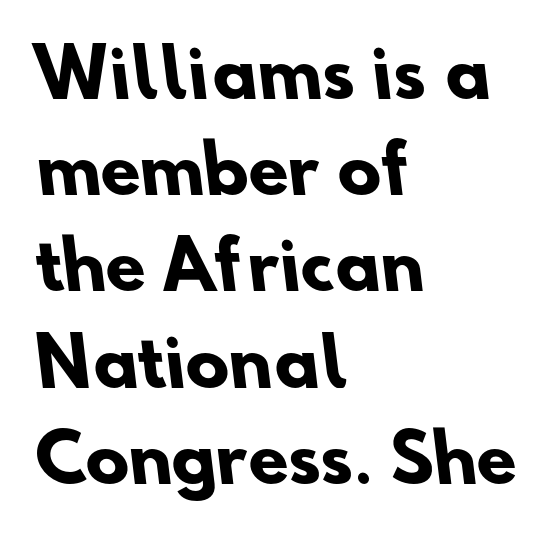
Q: Is the text bold? A: Yes.
Q: Is the typeface a serif or a sans-serif typeface? A: Sans-serif.
Q: Is the text underlined? A: No.
Q: How is the paragraph aligned? A: Left-aligned.
Q: Is the spacing between letters normal or unusually wide? A: Normal.
Q: Is the spacing between lines tight, normal or loose? A: Normal.
Q: Width (condensed, normal, or wide)? A: Normal.
Q: Stroke contrast? A: Low.
Q: x-height? A: Small.
Q: Monospaced? A: No.
